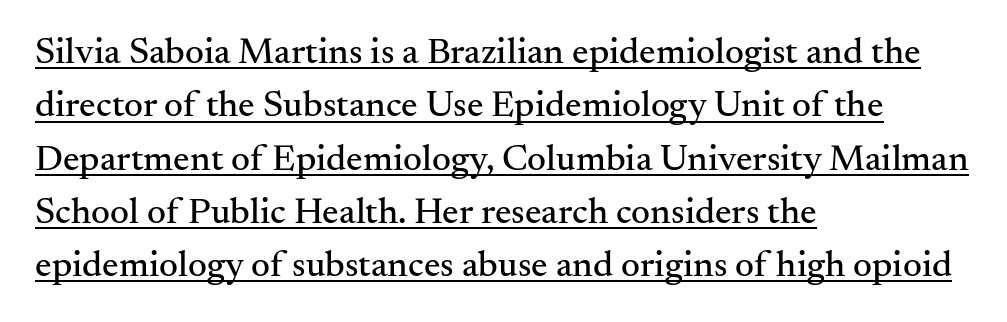
{"serif": "yes", "italic": "no", "width": "normal", "stroke_contrast": "medium", "x_height": "small", "monospaced": "no", "underline": "yes", "align": "left", "line_spacing": "normal", "line_spacing_ratio": 1.44, "letter_spacing": "normal", "letter_spacing_em": 0.0, "glyph_px": 37}
